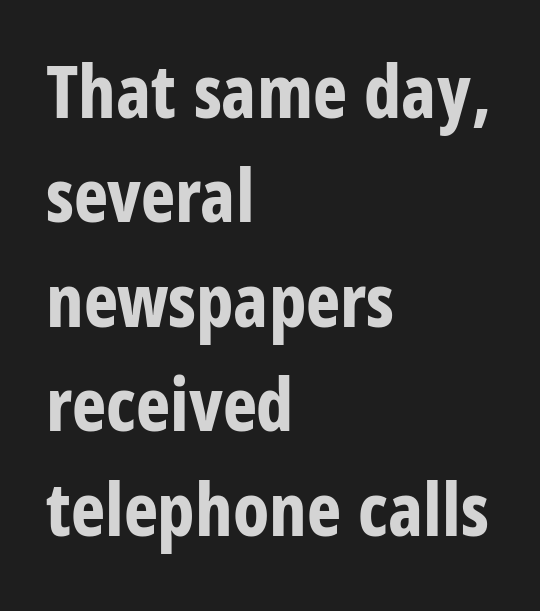
The image shows 73 px bold, condensed sans-serif type, upright; set left-aligned, normal line spacing (1.43x), normal letter spacing, not underlined; low stroke contrast and a large x-height.
